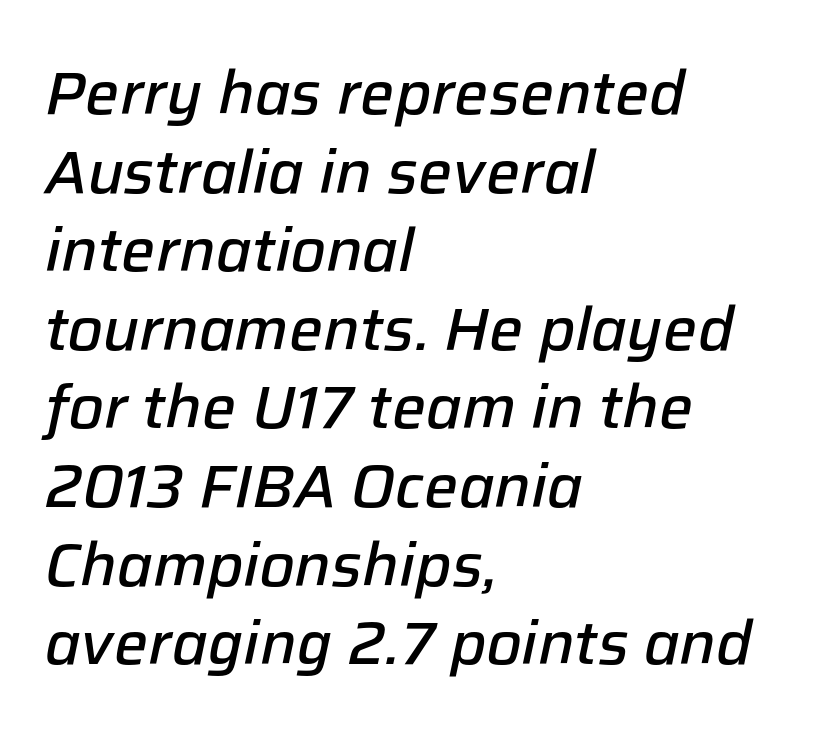
Stroke thickness is moderately raised; the sample reads as semibold. A typesetter would mark this as italic. Every row of glyphs begins at an identical x-position on the left. Only glyphs here, with clear space below each row. Quick note: interline space is typical.
